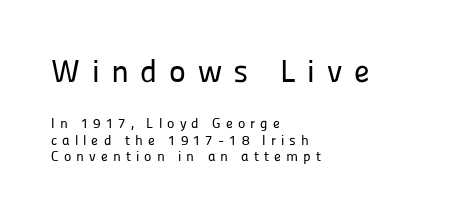
{"serif": "no", "italic": "no", "width": "normal", "stroke_contrast": "low", "x_height": "medium", "monospaced": "no", "underline": "no", "align": "left", "line_spacing_ratio": 1.18, "letter_spacing": "wide", "letter_spacing_em": 0.36, "larger_block": "first", "size_ratio": 2.29, "glyph_px": 32}
